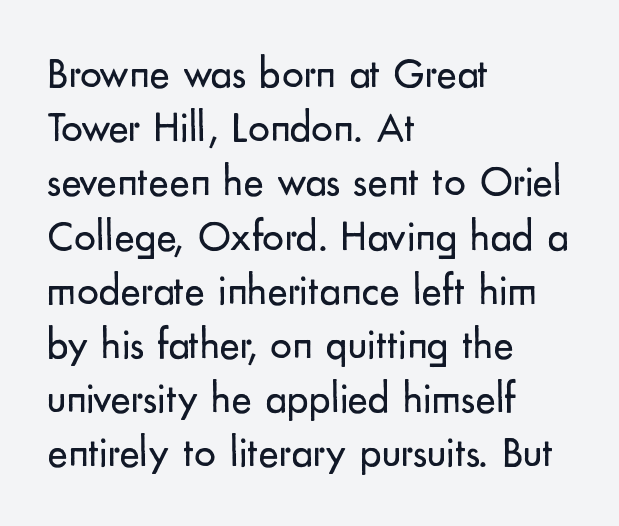
The face used here is rendered with its standard letterfit. Weight class: somewhere from thin through regular. If you drew a line through each stem, it would be perfectly vertical. The passage shown stacks its lines at a standard gap.
